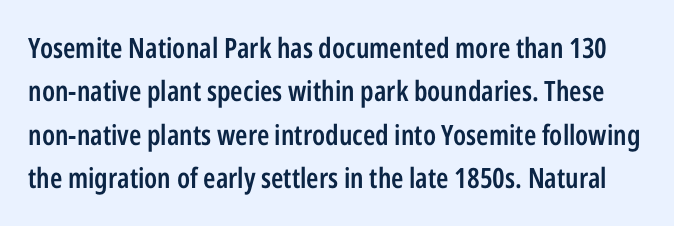
The image shows 28 px semibold, condensed sans-serif type, upright; set normal line spacing (1.55x), normal letter spacing, not underlined; low stroke contrast and a medium x-height.
